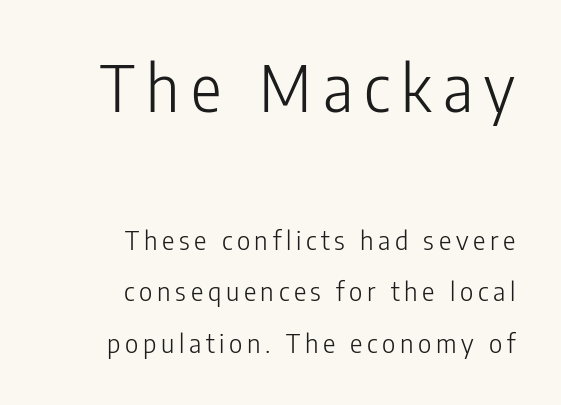
Q: Is the text bold? A: No.
Q: Is the text italic (slanted)? A: No, it is upright.
Q: Is the typeface a serif or a sans-serif typeface? A: Sans-serif.
Q: Is the text underlined? A: No.
Q: How is the paragraph aligned? A: Right-aligned.
Q: Is the spacing between lines tight, normal or loose? A: Loose.
Q: Which block of text is set in a larger size, the first (top) or the second (bottom)? A: The first (top) one.
Q: Width (condensed, normal, or wide)? A: Condensed.
Q: Stroke contrast? A: Low.
Q: x-height? A: Medium.
Q: Monospaced? A: No.
